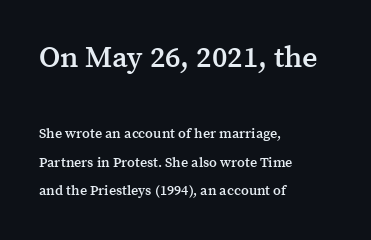
Q: Is the text bold? A: Semi-bold.
Q: Is the text italic (slanted)? A: No, it is upright.
Q: Is the typeface a serif or a sans-serif typeface? A: Serif.
Q: Is the text underlined? A: No.
Q: How is the paragraph aligned? A: Left-aligned.
Q: Is the spacing between letters normal or unusually wide? A: Normal.
Q: Is the spacing between lines tight, normal or loose? A: Loose.
Q: Which block of text is set in a larger size, the first (top) or the second (bottom)? A: The first (top) one.
Q: Width (condensed, normal, or wide)? A: Normal.
Q: Stroke contrast? A: Medium.
Q: x-height? A: Medium.
Q: Monospaced? A: No.
